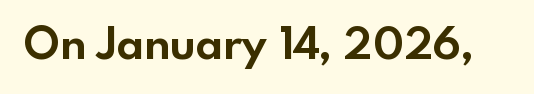
{"serif": "no", "italic": "no", "bold": "yes", "weight": "bold", "width": "normal", "x_height": "small", "monospaced": "no", "underline": "no", "letter_spacing": "normal", "letter_spacing_em": 0.0, "glyph_px": 44}
